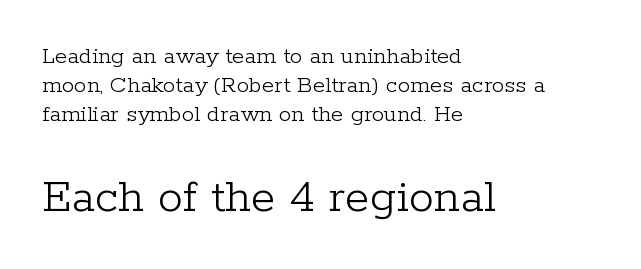
The image shows 50 px light serif type, upright; set left-aligned, line spacing 1.17x, normal letter spacing, not underlined; the second (bottom) block is 2.0x larger; low stroke contrast and a medium x-height.
